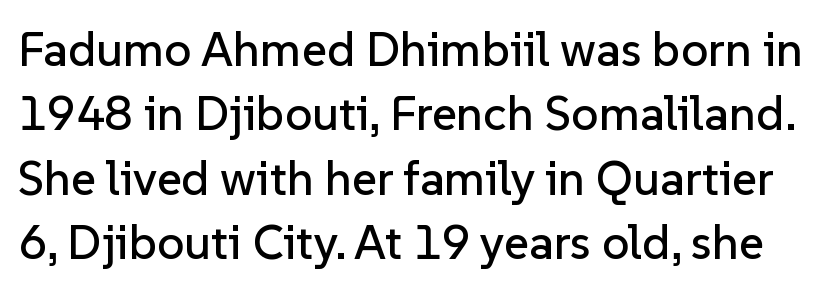
{"serif": "no", "italic": "no", "width": "normal", "stroke_contrast": "low", "x_height": "medium", "monospaced": "no", "underline": "no", "line_spacing": "normal", "line_spacing_ratio": 1.34, "letter_spacing": "normal", "letter_spacing_em": 0.0, "glyph_px": 48}
